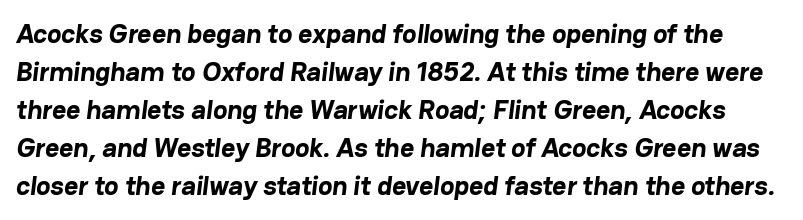
Q: Is the text bold? A: Yes.
Q: Is the text underlined? A: No.
Q: Is the spacing between letters normal or unusually wide? A: Normal.
Q: Is the spacing between lines tight, normal or loose? A: Normal.
